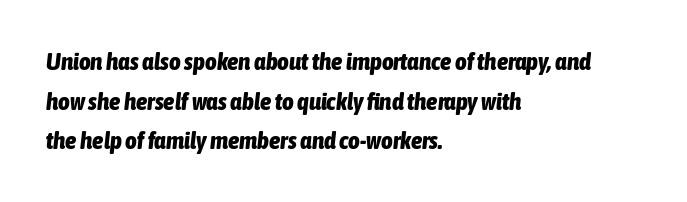
{"italic": "yes", "lean": "right", "slant_degrees": 6, "bold": "yes", "underline": "no", "align": "left", "line_spacing": "normal", "line_spacing_ratio": 1.59, "letter_spacing": "normal", "letter_spacing_em": 0.0, "glyph_px": 25}
